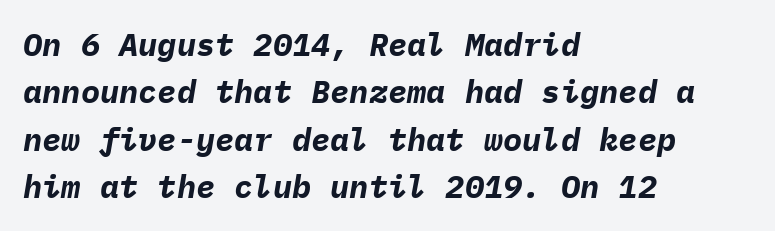
This block has exactly the height ordinary leading produces. Every character here occupies the same horizontal width, giving the sample a typewriter-like rhythm. The font is running at its bold setting. Between one letter and the next there's only the usual sliver of space.
